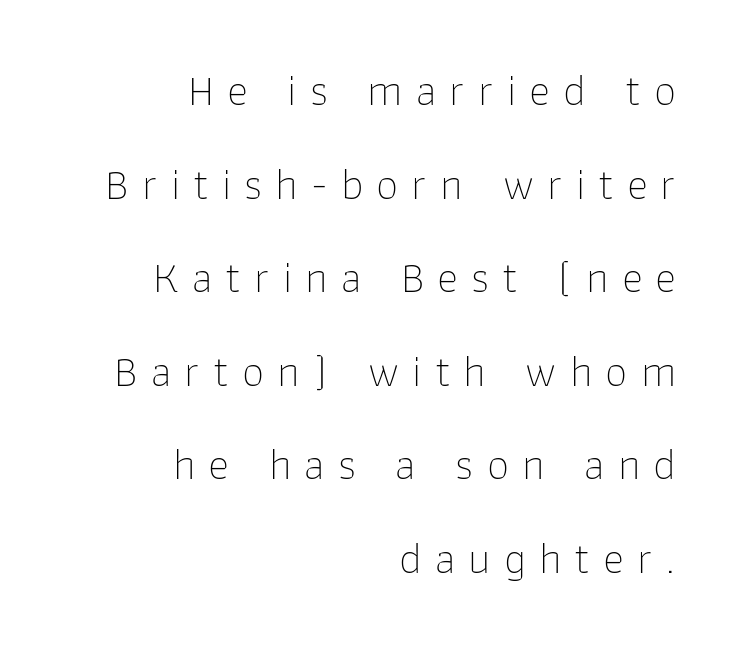
This sample uses a sans-serif face. Plain, unruled lines of type. The vertical gap from one line to the next is large. Weight class: somewhere from thin through regular.
